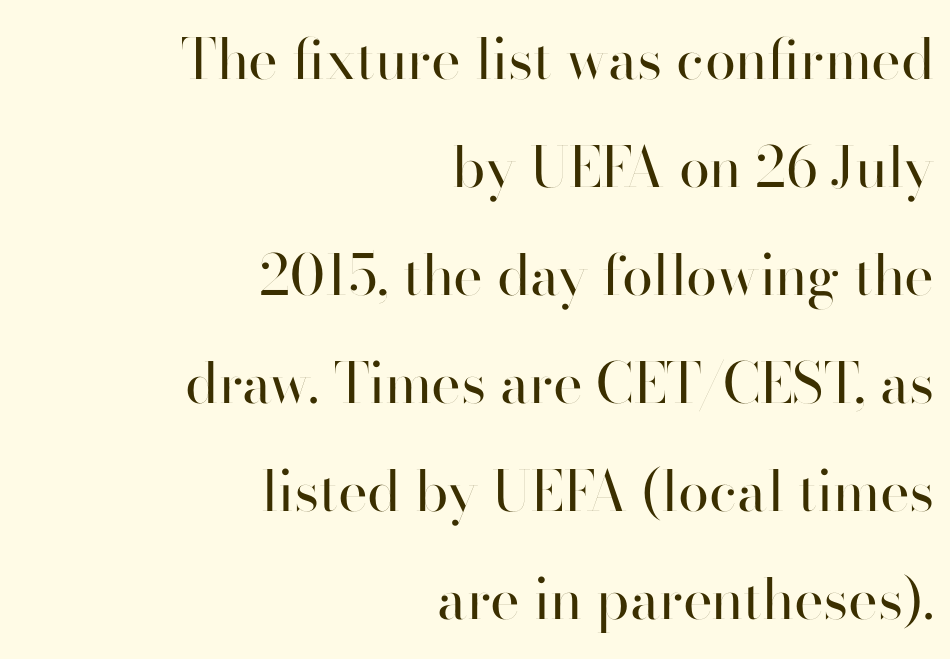
{"serif": "no", "italic": "no", "bold": "no", "weight": "regular", "width": "normal", "stroke_contrast": "high", "x_height": "small", "monospaced": "no", "underline": "no", "align": "right", "line_spacing": "loose", "line_spacing_ratio": 1.93, "letter_spacing": "normal", "letter_spacing_em": 0.0, "glyph_px": 56}
